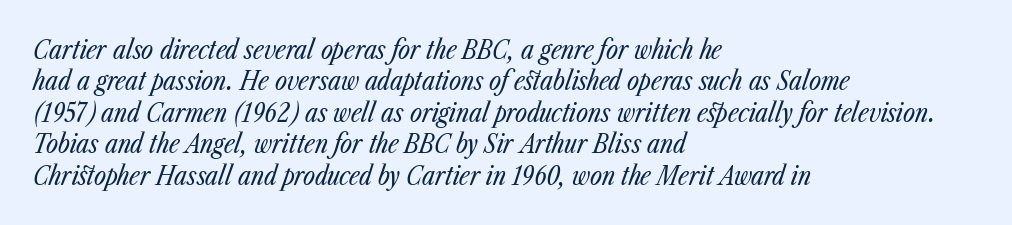
Q: Is the text bold? A: No.
Q: Is the text italic (slanted)? A: Yes, it leans right by about 23 degrees.
Q: Is the text underlined? A: No.
Q: How is the paragraph aligned? A: Left-aligned.
Q: Is the spacing between letters normal or unusually wide? A: Normal.
